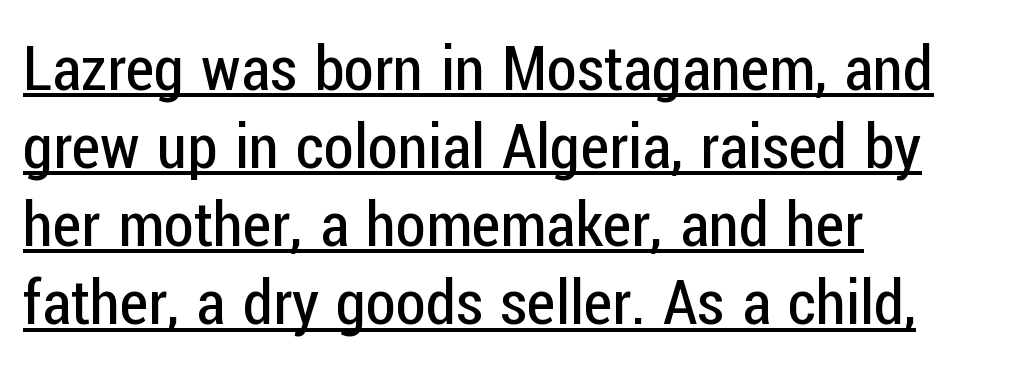
{"serif": "no", "italic": "no", "bold": "no", "weight": "regular", "width": "condensed", "stroke_contrast": "low", "x_height": "medium", "monospaced": "no", "underline": "yes", "align": "left", "line_spacing": "normal", "line_spacing_ratio": 1.26, "letter_spacing": "normal", "letter_spacing_em": 0.0, "glyph_px": 62}
